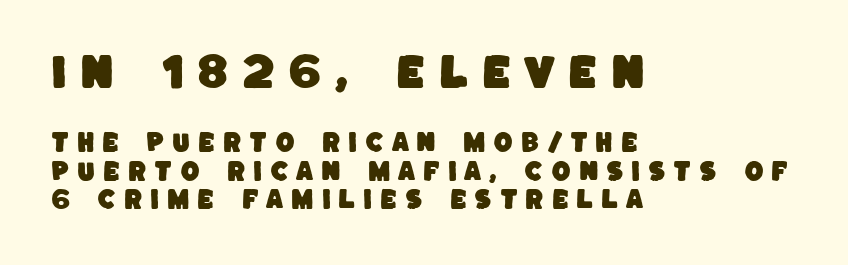
The image shows 38 px sans-serif type; set left-aligned, normal line spacing (1.29x), unusually wide letter spacing (+0.35 em), not underlined; the first (top) block is 1.73x larger; low stroke contrast and a large x-height.
